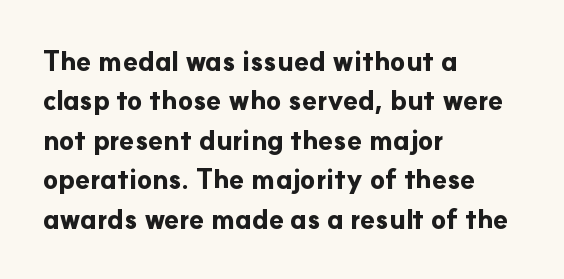
The image shows 27 px bold type, upright; set left-aligned, normal line spacing (1.46x), normal letter spacing, not underlined.
